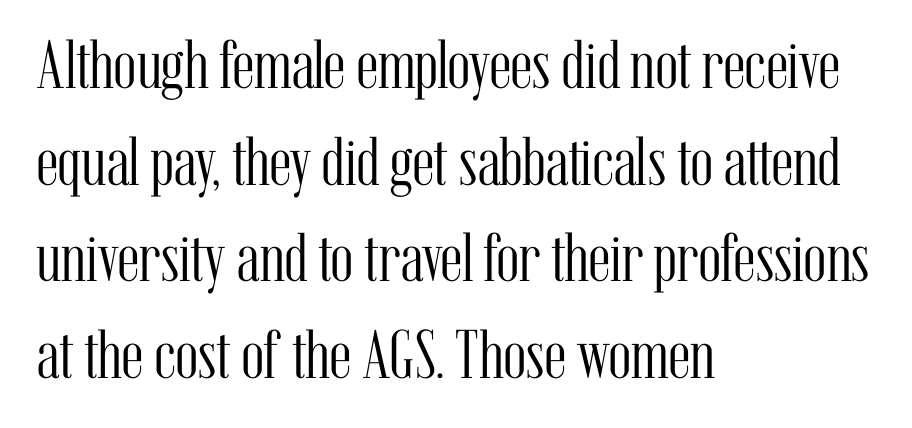
Glance below the letters and you will spot only blank space. Serif or sans? Serif — the stroke terminals have little feet. When letters stand straight like this, we call the style roman or upright. Do the characters align in a grid? No, the font is proportional. Whoever set this chose a conventional vertical rhythm. Standard letterfit; no display-style spreading of the glyphs.
